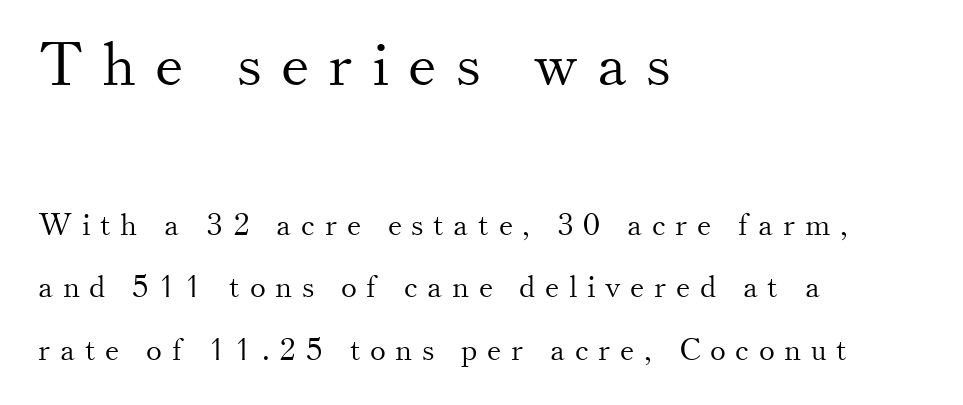
Q: Is the text bold? A: No.
Q: Is the text italic (slanted)? A: No, it is upright.
Q: Is the typeface a serif or a sans-serif typeface? A: Serif.
Q: Is the text underlined? A: No.
Q: How is the paragraph aligned? A: Left-aligned.
Q: Is the spacing between letters normal or unusually wide? A: Unusually wide.
Q: Is the spacing between lines tight, normal or loose? A: Loose.
Q: Which block of text is set in a larger size, the first (top) or the second (bottom)? A: The first (top) one.
Q: Width (condensed, normal, or wide)? A: Normal.
Q: Stroke contrast? A: Medium.
Q: x-height? A: Small.
Q: Monospaced? A: No.
